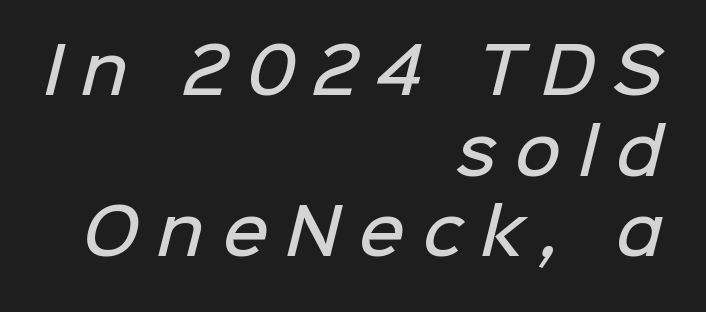
You can tell from the bare stems that sans-serif type was used. The passage shown has open, widely tracked lettering throughout. Each letter keeps its own natural width here, so spacing adapts to shape. These words are printed semibold, heavier than regular yet not bold.
